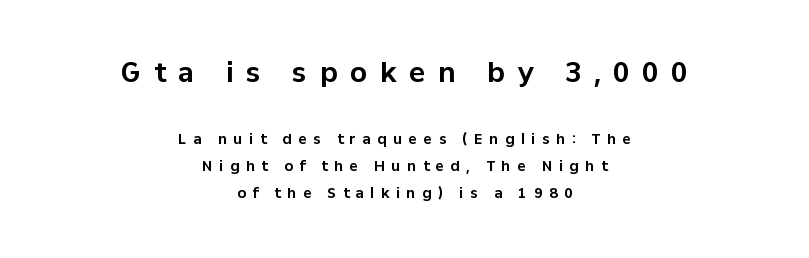
{"italic": "no", "bold": "yes", "underline": "no", "align": "center", "line_spacing": "loose", "line_spacing_ratio": 1.96, "letter_spacing": "wide", "letter_spacing_em": 0.47, "larger_block": "first", "size_ratio": 1.93, "glyph_px": 27}
